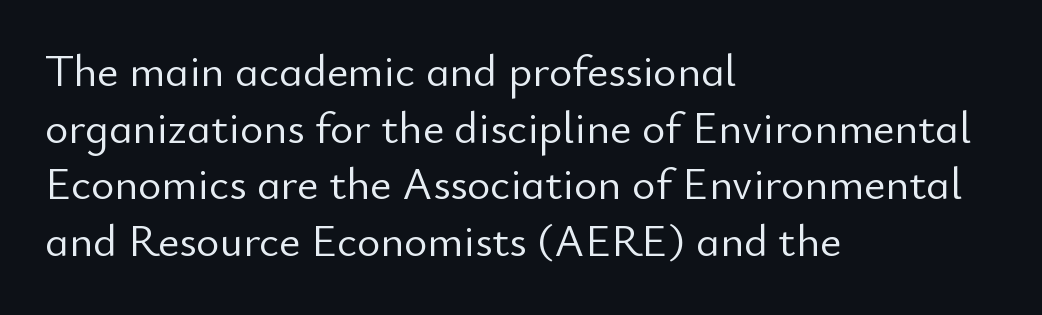
{"serif": "no", "italic": "no", "bold": "no", "weight": "light", "width": "normal", "stroke_contrast": "low", "x_height": "small", "monospaced": "no", "underline": "no", "align": "left", "line_spacing": "normal", "line_spacing_ratio": 1.26, "letter_spacing": "normal", "letter_spacing_em": 0.0, "glyph_px": 45}
